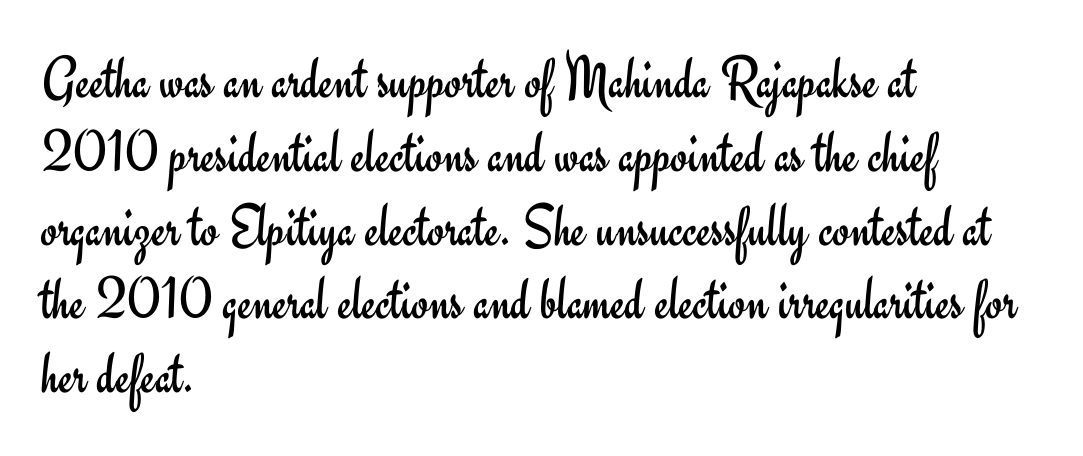
The passage shown is typed in a proportional face where columns would drift. Is the type heavy? It reads as light-to-regular instead. The type family on display is of the sans-serif kind. Line beginnings align vertically; line endings do not. Beneath every word, the page is bare.
